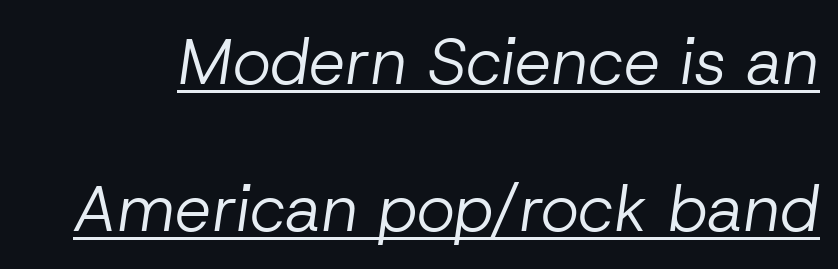
The image shows 65 px regular-weight type, italic (leaning right); set loose line spacing (2.26x), normal letter spacing, underlined; low stroke contrast and a medium x-height.
